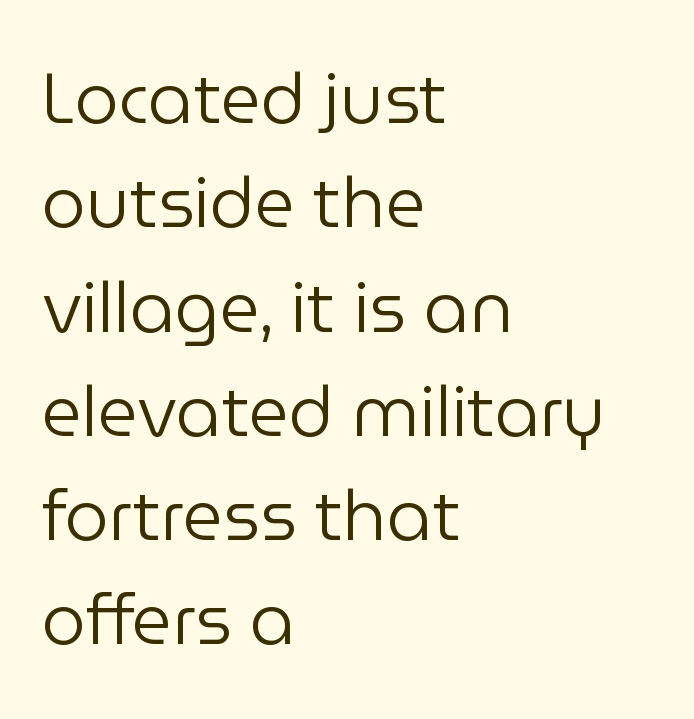
Glyph-to-glyph distance matches everyday printed text. The type sits square on the baseline with zero lean. Nobody drew a line under any word here. Quick note: interline space is typical. You can tell from the bare stems that sans-serif type was used. The passage shown is not bold in any degree.
